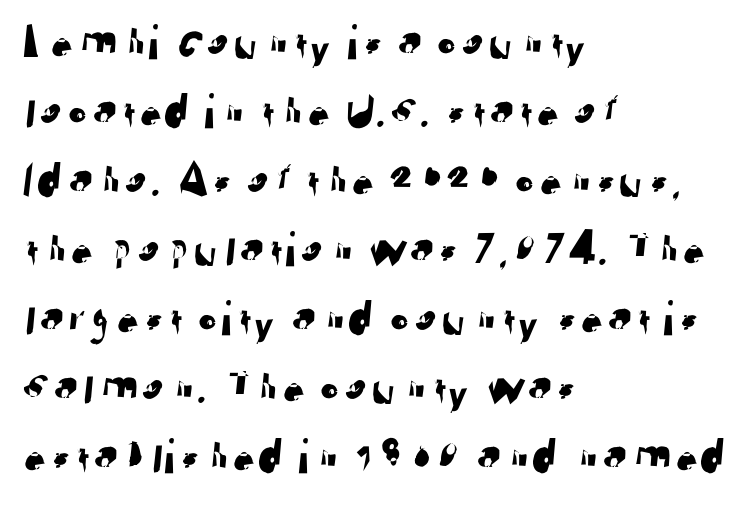
The rendering uses natural spacing where letterforms have individual widths. All the whitespace from short lines collects on the right. If you measured baseline to baseline, you'd find a middling distance. Does the type have serifs? No, each stem ends abruptly. A bare baseline throughout the passage. Observe the ordinary spacing: letters are neighbours, not strangers.
